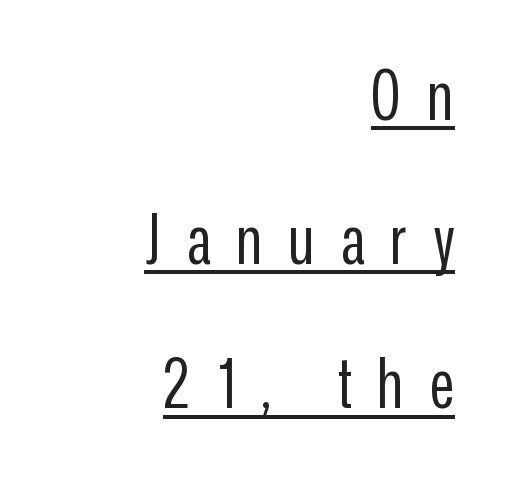
{"serif": "no", "italic": "no", "bold": "no", "weight": "regular", "width": "condensed", "stroke_contrast": "low", "x_height": "medium", "monospaced": "no", "underline": "yes", "align": "right", "line_spacing": "loose", "line_spacing_ratio": 2.09, "letter_spacing": "wide", "letter_spacing_em": 0.37, "glyph_px": 69}
